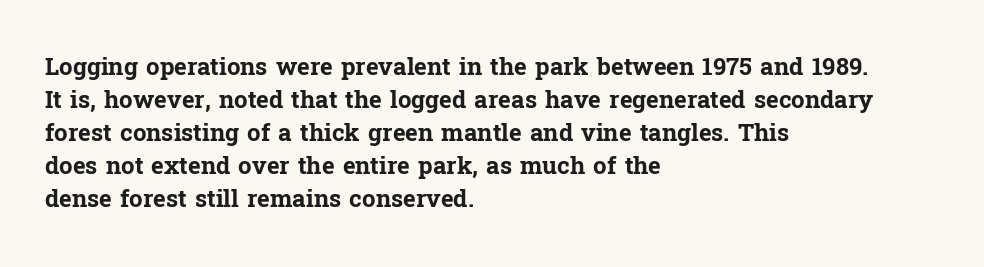
Q: Is the text bold? A: Yes.
Q: Is the text italic (slanted)? A: No, it is upright.
Q: Is the text underlined? A: No.
Q: How is the paragraph aligned? A: Left-aligned.
Q: Is the spacing between letters normal or unusually wide? A: Normal.
Q: Is the spacing between lines tight, normal or loose? A: Normal.
